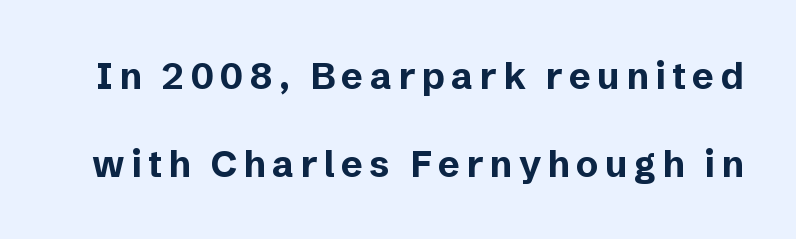
The image shows 37 px bold sans-serif type, upright; set loose line spacing (2.37x), not underlined; low stroke contrast and a medium x-height.
